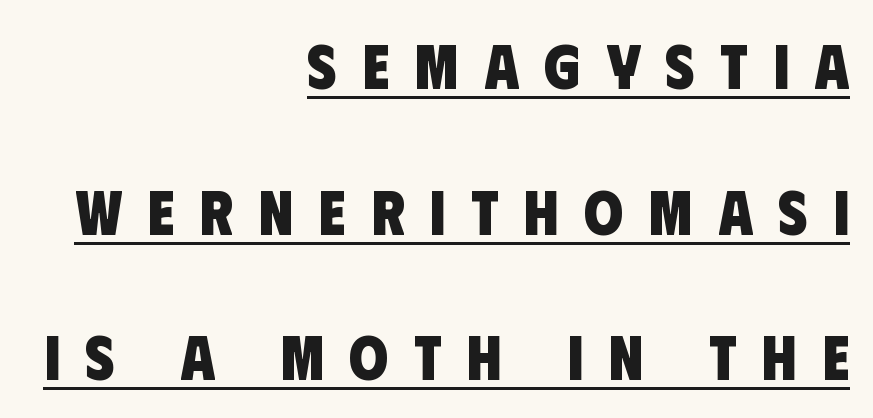
Q: Is the text bold? A: Yes.
Q: Is the typeface a serif or a sans-serif typeface? A: Sans-serif.
Q: Is the text underlined? A: Yes.
Q: How is the paragraph aligned? A: Right-aligned.
Q: Is the spacing between letters normal or unusually wide? A: Unusually wide.
Q: Is the spacing between lines tight, normal or loose? A: Loose.
Q: Width (condensed, normal, or wide)? A: Condensed.
Q: Stroke contrast? A: Low.
Q: x-height? A: Large.
Q: Monospaced? A: No.
